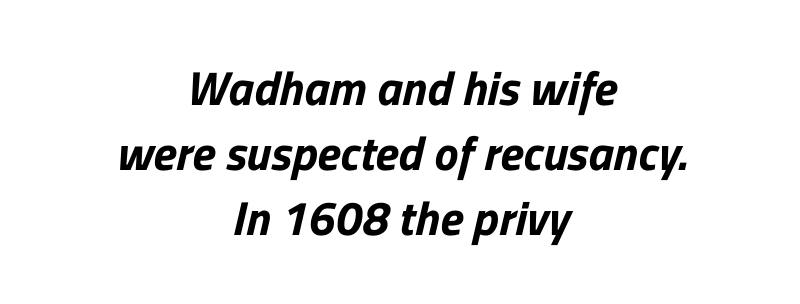
Q: Is the typeface a serif or a sans-serif typeface? A: Sans-serif.
Q: Is the text underlined? A: No.
Q: How is the paragraph aligned? A: Centered.
Q: Is the spacing between letters normal or unusually wide? A: Normal.
Q: Is the spacing between lines tight, normal or loose? A: Normal.
Q: Width (condensed, normal, or wide)? A: Normal.
Q: Stroke contrast? A: Low.
Q: x-height? A: Medium.
Q: Monospaced? A: No.
